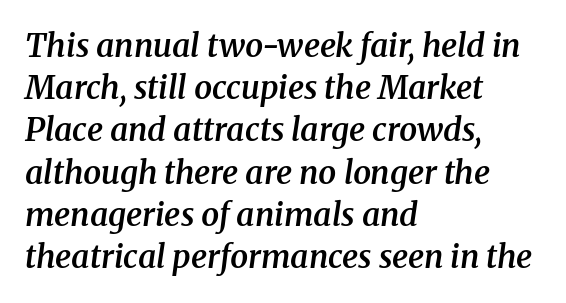
The image shows 32 px semibold serif type, italic (leaning right); set left-aligned, normal line spacing (1.32x), normal letter spacing, not underlined; medium stroke contrast and a medium x-height.
